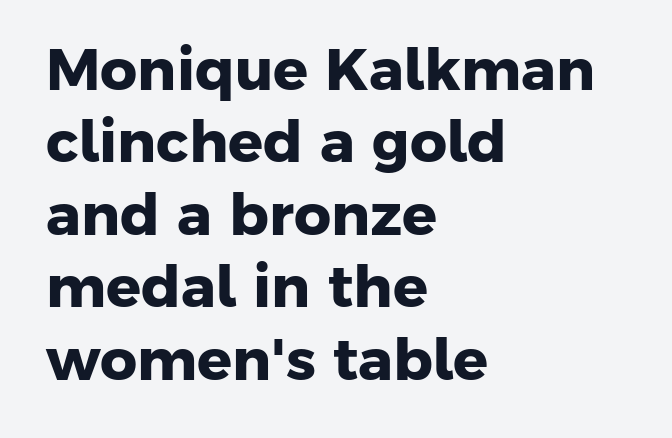
{"serif": "no", "bold": "yes", "weight": "heavy", "width": "normal", "stroke_contrast": "low", "x_height": "medium", "monospaced": "no", "underline": "no", "align": "left", "line_spacing": "normal", "line_spacing_ratio": 1.25, "letter_spacing": "normal", "letter_spacing_em": 0.0, "glyph_px": 58}
